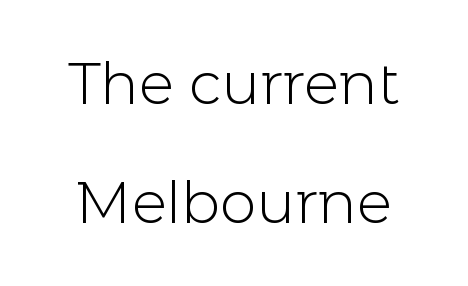
{"serif": "no", "italic": "no", "bold": "no", "weight": "light", "width": "normal", "x_height": "medium", "monospaced": "no", "underline": "no", "line_spacing": "loose", "line_spacing_ratio": 2.06, "letter_spacing": "normal", "letter_spacing_em": 0.0, "glyph_px": 58}
